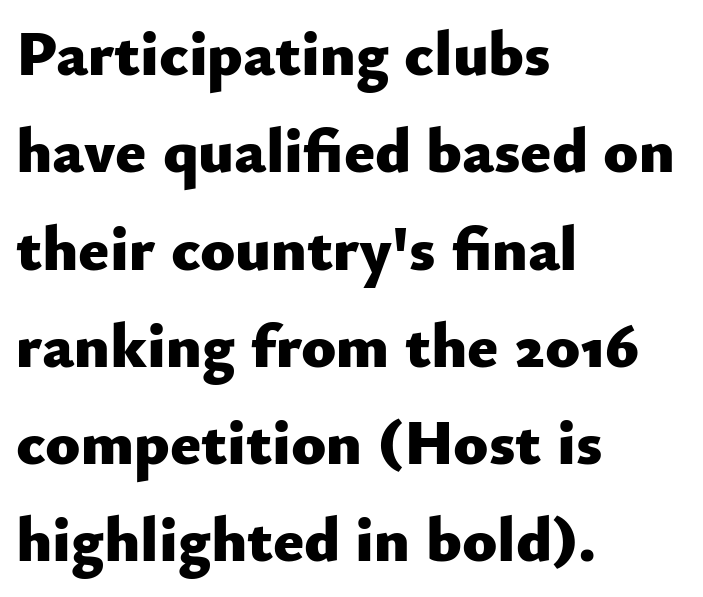
{"serif": "no", "italic": "no", "bold": "yes", "weight": "heavy", "width": "normal", "stroke_contrast": "low", "x_height": "small", "monospaced": "no", "underline": "no", "align": "left", "line_spacing": "normal", "line_spacing_ratio": 1.52, "letter_spacing": "normal", "letter_spacing_em": 0.0, "glyph_px": 64}
